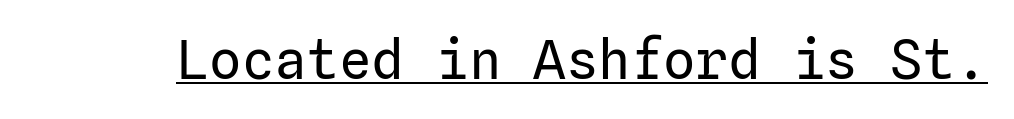
What kind of face is this? One without serifs — a sans. Stroke thickness stays within the range of a standard reading face or lighter. Every word sits above its own underline. Style check: upright.
